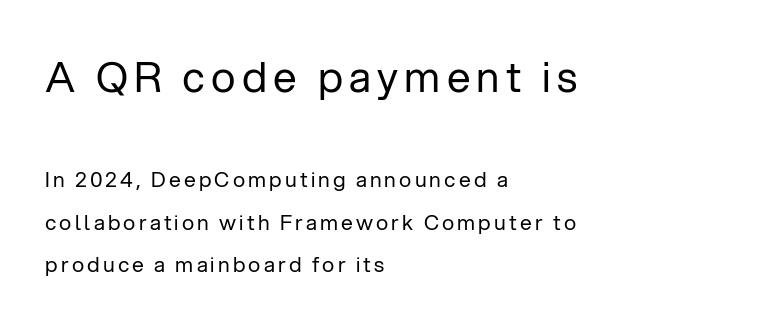
{"serif": "no", "italic": "no", "bold": "no", "weight": "regular", "width": "normal", "stroke_contrast": "low", "x_height": "medium", "monospaced": "no", "underline": "no", "align": "left", "line_spacing": "loose", "line_spacing_ratio": 2.02, "larger_block": "first", "size_ratio": 2.0, "glyph_px": 42}
